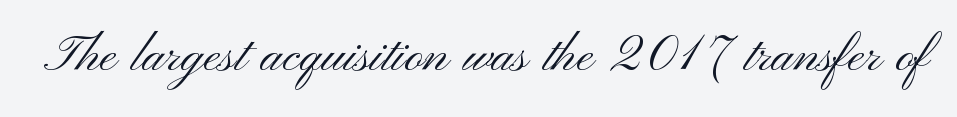
{"serif": "no", "bold": "no", "weight": "light", "width": "wide", "stroke_contrast": "medium", "x_height": "small", "monospaced": "no", "underline": "no", "letter_spacing": "normal", "letter_spacing_em": 0.0, "glyph_px": 64}
